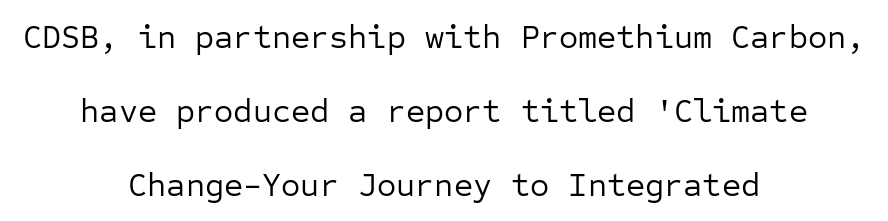
Q: Is the text bold? A: No.
Q: Is the text italic (slanted)? A: No, it is upright.
Q: Is the typeface a serif or a sans-serif typeface? A: Sans-serif.
Q: Is the text underlined? A: No.
Q: How is the paragraph aligned? A: Centered.
Q: Is the spacing between letters normal or unusually wide? A: Normal.
Q: Is the spacing between lines tight, normal or loose? A: Loose.
Q: Width (condensed, normal, or wide)? A: Normal.
Q: Stroke contrast? A: Low.
Q: x-height? A: Medium.
Q: Monospaced? A: Yes.
